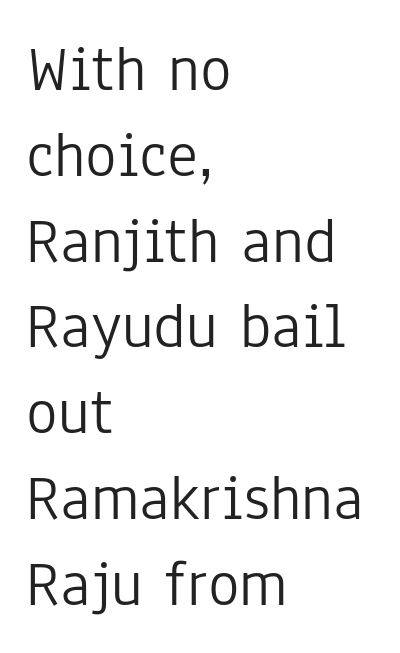
{"serif": "no", "italic": "no", "bold": "no", "weight": "light", "width": "condensed", "stroke_contrast": "low", "x_height": "medium", "monospaced": "no", "underline": "no", "align": "left", "line_spacing": "normal", "line_spacing_ratio": 1.3, "letter_spacing": "normal", "letter_spacing_em": 0.0, "glyph_px": 66}
